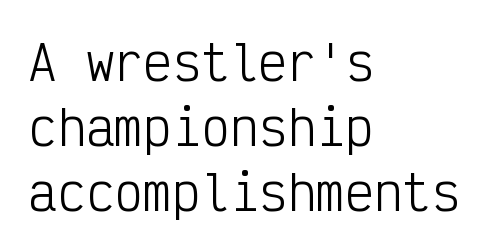
The image shows 48 px light, condensed sans-serif type, upright, monospaced; set left-aligned, normal line spacing (1.35x), normal letter spacing, not underlined; low stroke contrast and a medium x-height.
